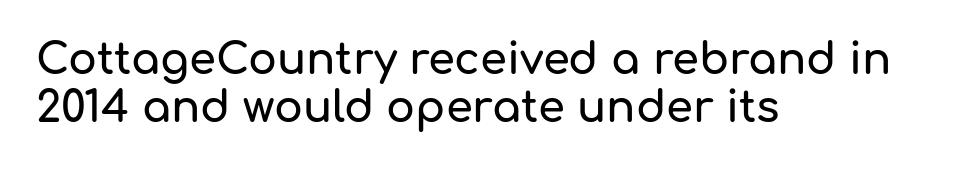
The image shows 43 px sans-serif type, upright; set left-aligned, tight line spacing (1.11x), normal letter spacing, not underlined; low stroke contrast and a medium x-height.
